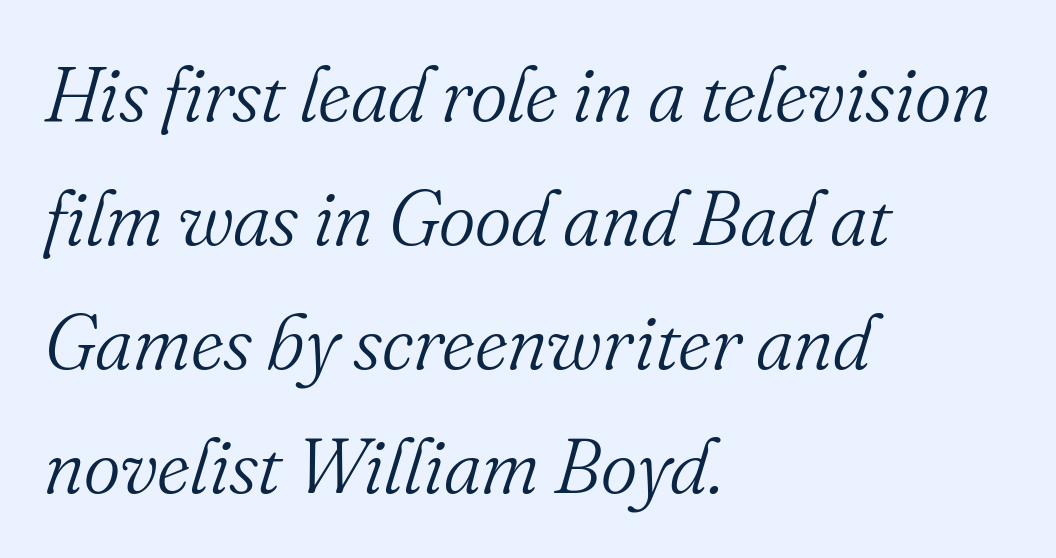
The image shows 78 px light serif type, italic (leaning right); set left-aligned, normal line spacing (1.59x), normal letter spacing, not underlined; medium stroke contrast and a small x-height.
